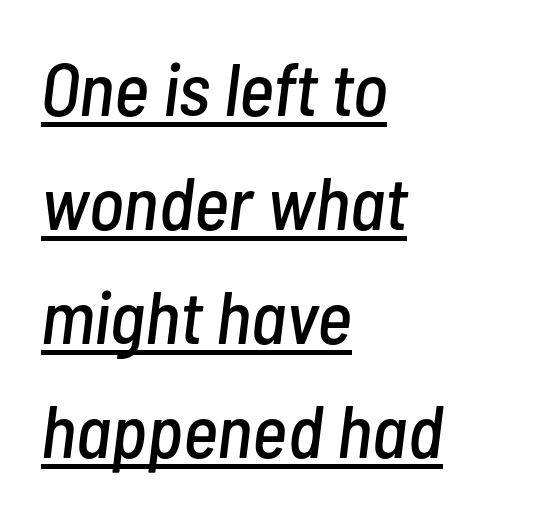
The whole block is typeset with a tilt. Is this a fixed-width face? No — the glyphs have proportional, varying widths. The text block is weighted toward the left margin, trailing off unevenly rightward. Regarding leading, the lines here are spaced in the standard way. Nobody touched the tracking dial on this one.
